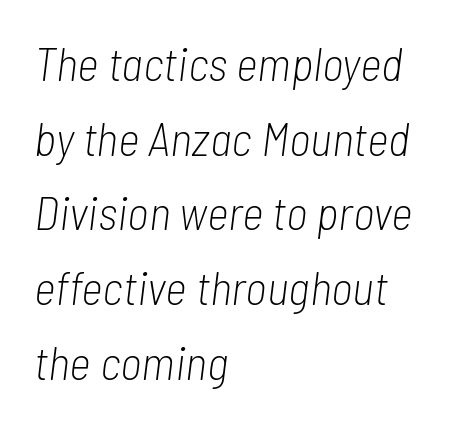
The image shows 47 px light, condensed type, italic (leaning right); set left-aligned, normal line spacing (1.59x), normal letter spacing, not underlined; low stroke contrast and a medium x-height.
